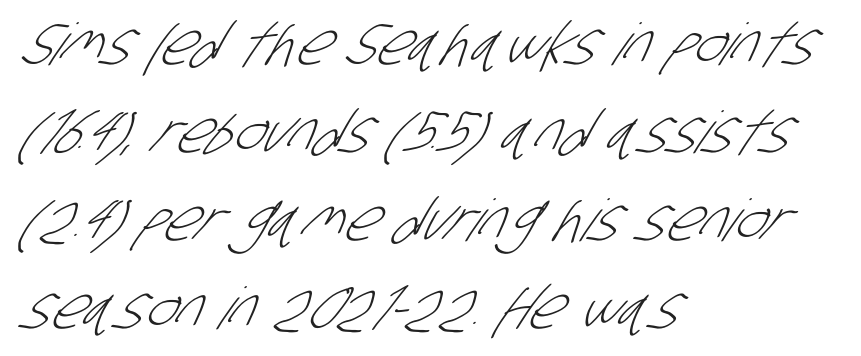
{"serif": "no", "bold": "no", "weight": "light", "width": "condensed", "stroke_contrast": "low", "x_height": "large", "monospaced": "no", "underline": "no", "align": "left", "line_spacing": "normal", "line_spacing_ratio": 1.52, "letter_spacing": "normal", "letter_spacing_em": 0.0, "glyph_px": 58}
